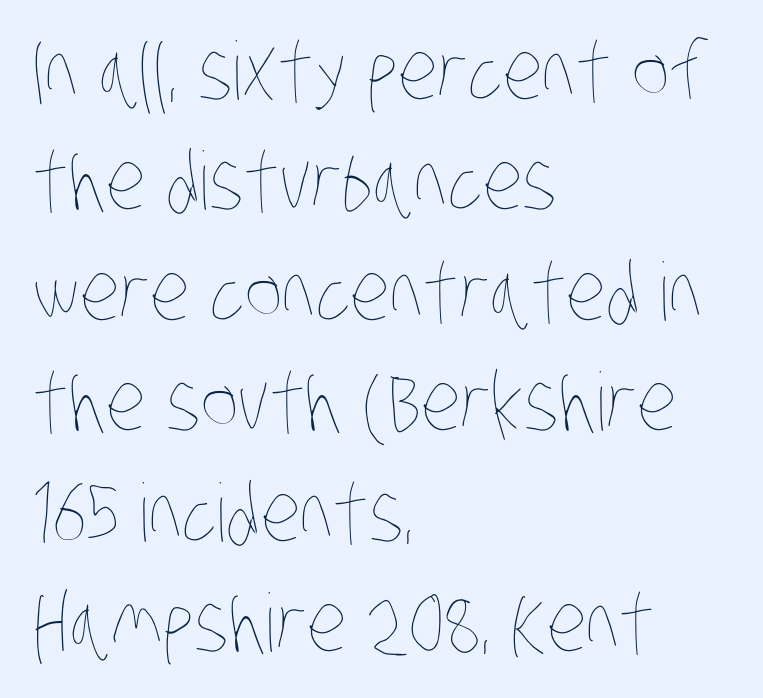
{"bold": "no", "weight": "thin", "width": "condensed", "stroke_contrast": "low", "x_height": "large", "monospaced": "no", "underline": "no", "align": "left", "line_spacing": "normal", "line_spacing_ratio": 1.38, "letter_spacing": "normal", "letter_spacing_em": 0.0, "glyph_px": 80}
